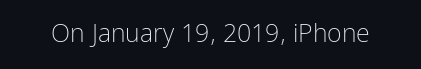
Q: Is the text bold? A: No.
Q: Is the text italic (slanted)? A: No, it is upright.
Q: Is the text underlined? A: No.
Q: Is the spacing between letters normal or unusually wide? A: Normal.
